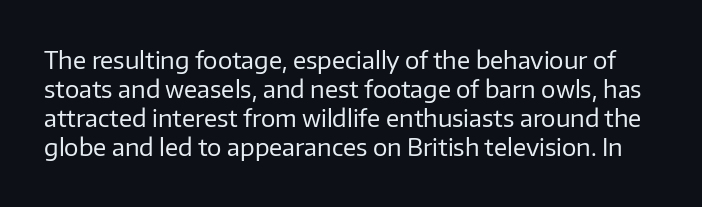
Weight: in the light-to-regular range. Compared with typical body copy, the letter spacing here is the same. Check the space under the baseline: it is left empty. In terms of posture, this sample is upright.
